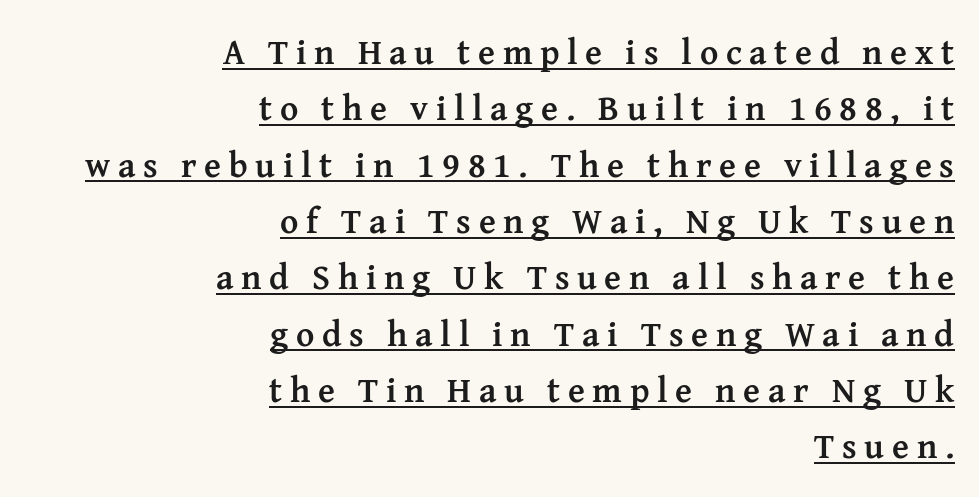
Font category for this specimen: serif. You'd pick this weight for a headline — it's a proper bold. The typography opts for an upright posture over an oblique one. The rendering uses the underline text-decoration.
